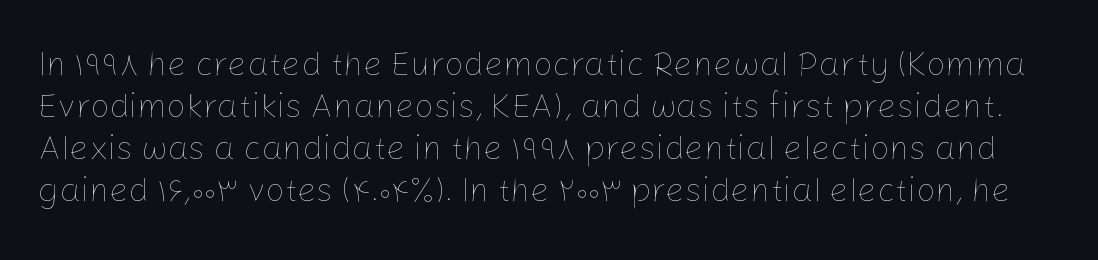
Unbolded letterforms with no extra heft. Do the characters align in a grid? No, the font is proportional. Clear beneath every line of the passage. You could call the tracking neutral — neither tight nor loose. Style check: upright.
